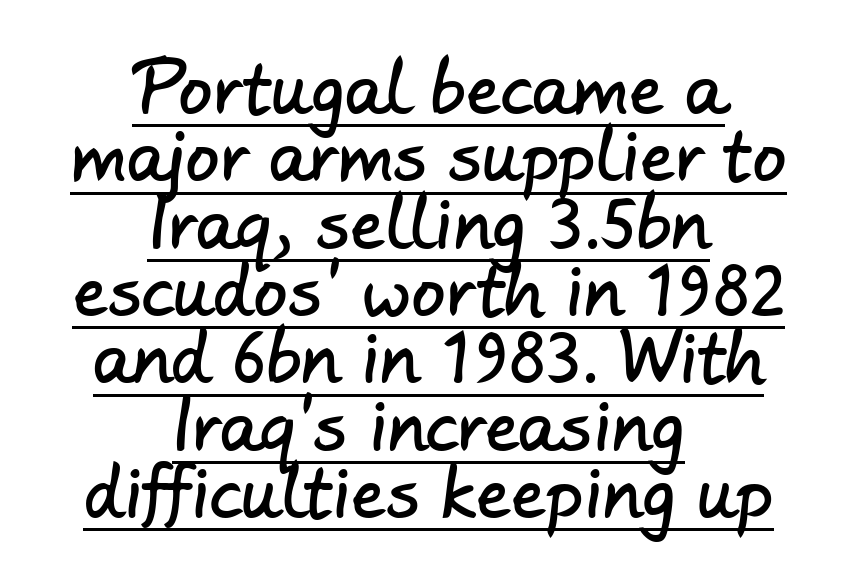
The tracking reads as untouched default to a designer's eye. Leftover space on each line is divided equally before and after the words. I'd call this a sans setting — the letters go barefoot. Spacing verdict: proportional, widths tailored to each character. A typesetter would call this leading minimal, almost set solid. The rendered words wear a rule along their underside.
